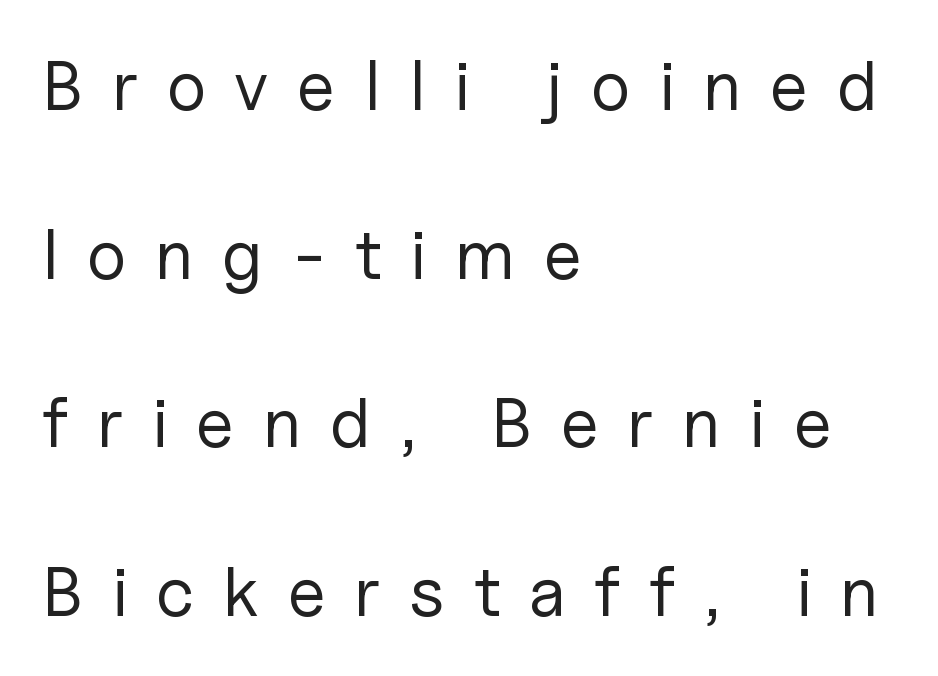
Q: Is the text bold? A: No.
Q: Is the text italic (slanted)? A: No, it is upright.
Q: Is the typeface a serif or a sans-serif typeface? A: Sans-serif.
Q: Is the text underlined? A: No.
Q: How is the paragraph aligned? A: Left-aligned.
Q: Is the spacing between letters normal or unusually wide? A: Unusually wide.
Q: Is the spacing between lines tight, normal or loose? A: Loose.
Q: Width (condensed, normal, or wide)? A: Normal.
Q: Stroke contrast? A: Low.
Q: x-height? A: Medium.
Q: Monospaced? A: No.
